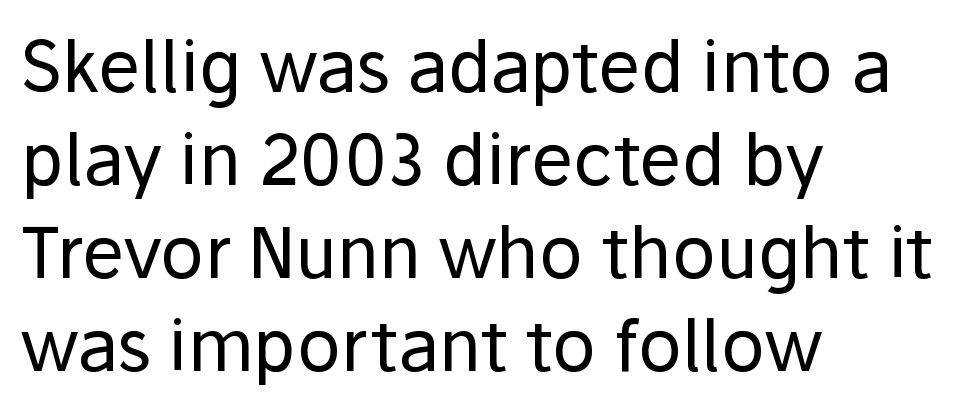
Stroke thickness stays within the range of a standard reading face or lighter. Where is the straight margin? On the left. Does the type have serifs? No, each stem ends abruptly. In terms of leading, this rendering sits right in the middle.
